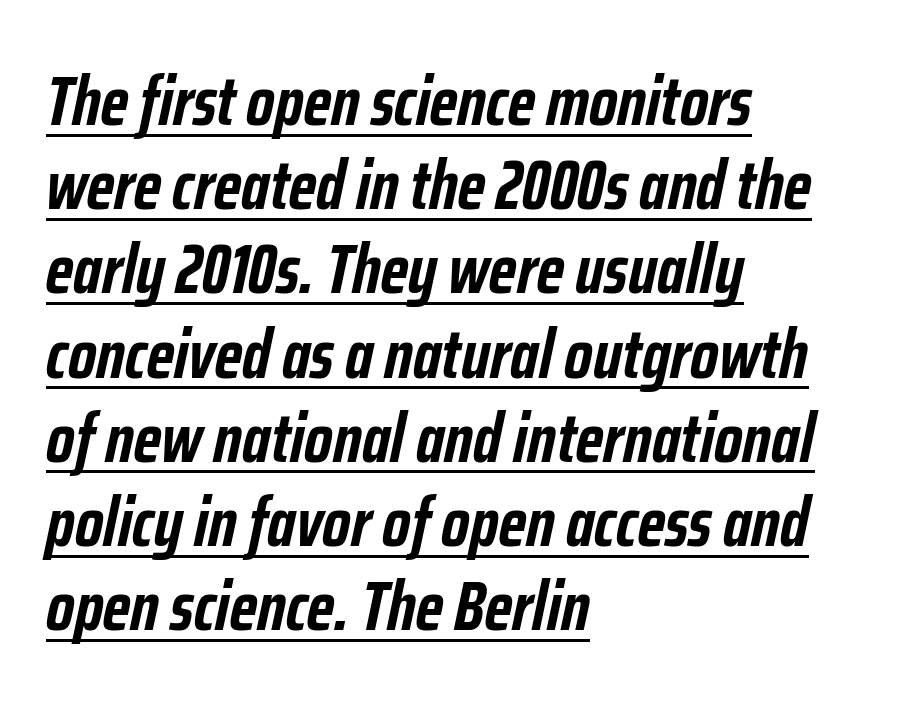
Q: Is the text bold? A: Yes.
Q: Is the text italic (slanted)? A: Yes, it leans right by about 12 degrees.
Q: Is the text underlined? A: Yes.
Q: How is the paragraph aligned? A: Left-aligned.
Q: Is the spacing between letters normal or unusually wide? A: Normal.
Q: Width (condensed, normal, or wide)? A: Condensed.
Q: Stroke contrast? A: Low.
Q: x-height? A: Medium.
Q: Monospaced? A: No.
